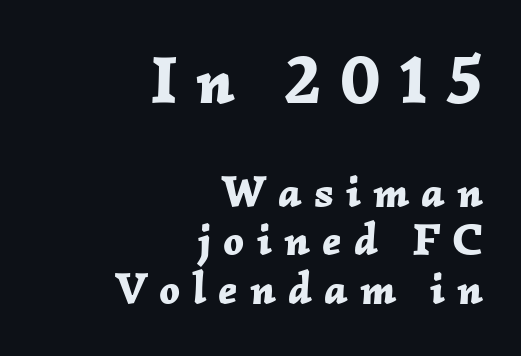
The image shows 67 px bold type, italic (leaning right); set right-aligned, tight line spacing (1.07x), unusually wide letter spacing (+0.27 em), not underlined; the first (top) block is 1.49x larger; low stroke contrast and a medium x-height.
